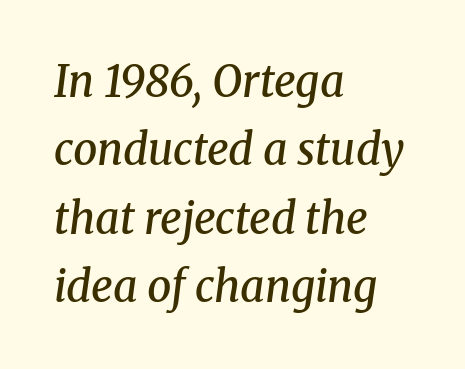
The compositor pushed each line to the left boundary. Descenders hang freely into open space. Yep, those are serifs on the letters. Notice the strokes are somewhat thickened but not fully heavy: this is a semibold. The axis of the letterforms is tilted away from vertical. What stands out about the letter spacing? Nothing — it is the standard amount.
